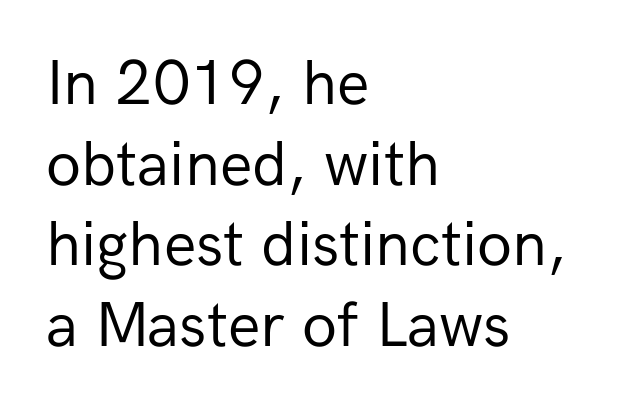
Q: Is the text bold? A: No.
Q: Is the text italic (slanted)? A: No, it is upright.
Q: Is the typeface a serif or a sans-serif typeface? A: Sans-serif.
Q: Is the text underlined? A: No.
Q: How is the paragraph aligned? A: Left-aligned.
Q: Is the spacing between letters normal or unusually wide? A: Normal.
Q: Is the spacing between lines tight, normal or loose? A: Normal.
Q: Width (condensed, normal, or wide)? A: Normal.
Q: Stroke contrast? A: Low.
Q: x-height? A: Medium.
Q: Monospaced? A: No.
